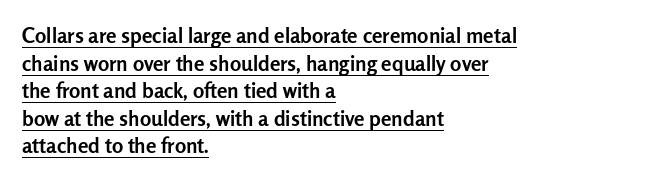
The image shows 21 px bold type, upright; set left-aligned, normal line spacing (1.31x), normal letter spacing, underlined.
